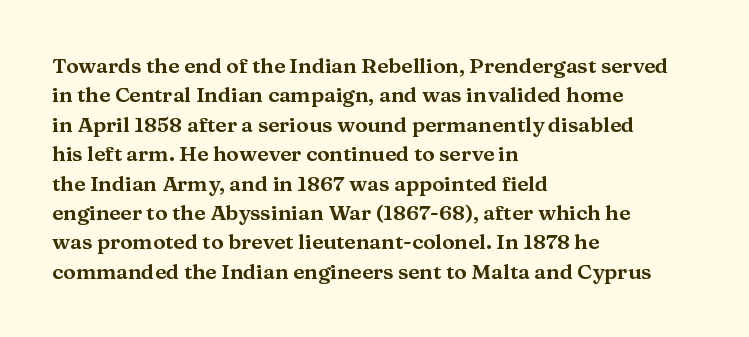
{"italic": "no", "underline": "no", "align": "left", "line_spacing": "normal", "line_spacing_ratio": 1.4, "letter_spacing": "normal", "letter_spacing_em": 0.0, "glyph_px": 21}
